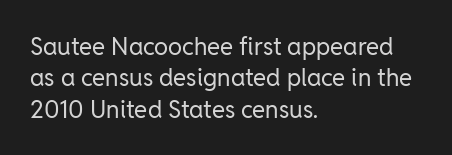
Q: Is the text bold? A: No.
Q: Is the text italic (slanted)? A: No, it is upright.
Q: Is the text underlined? A: No.
Q: How is the paragraph aligned? A: Left-aligned.
Q: Is the spacing between letters normal or unusually wide? A: Normal.
Q: Is the spacing between lines tight, normal or loose? A: Normal.
